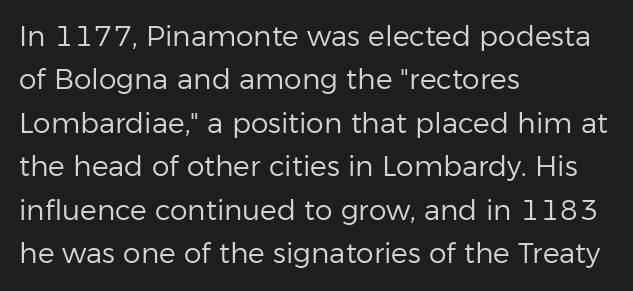
Q: Is the text bold? A: No.
Q: Is the text italic (slanted)? A: No, it is upright.
Q: Is the typeface a serif or a sans-serif typeface? A: Sans-serif.
Q: Is the text underlined? A: No.
Q: How is the paragraph aligned? A: Left-aligned.
Q: Is the spacing between letters normal or unusually wide? A: Normal.
Q: Is the spacing between lines tight, normal or loose? A: Normal.
Q: Width (condensed, normal, or wide)? A: Normal.
Q: Stroke contrast? A: Low.
Q: x-height? A: Medium.
Q: Monospaced? A: No.
